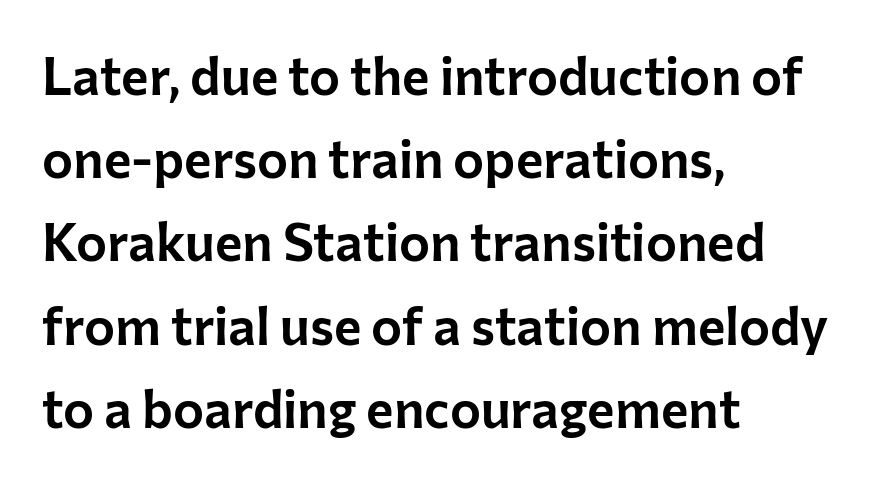
Line starts are locked; line ends wander. The gaps between neighbouring characters are ordinary and unremarkable. The gap between lines stays unmarked. Is this a fixed-width face? No — the glyphs have proportional, varying widths.
